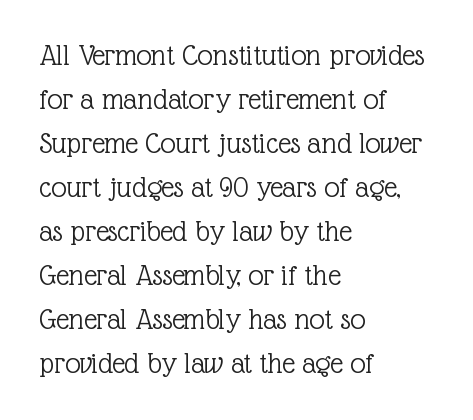
Q: Is the text bold? A: No.
Q: Is the text italic (slanted)? A: No, it is upright.
Q: Is the typeface a serif or a sans-serif typeface? A: Serif.
Q: Is the text underlined? A: No.
Q: How is the paragraph aligned? A: Left-aligned.
Q: Is the spacing between letters normal or unusually wide? A: Normal.
Q: Is the spacing between lines tight, normal or loose? A: Normal.
Q: Width (condensed, normal, or wide)? A: Normal.
Q: x-height? A: Medium.
Q: Monospaced? A: No.
